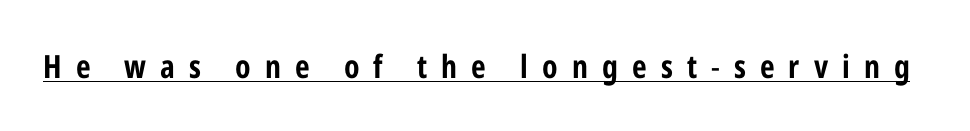
{"serif": "no", "italic": "no", "width": "condensed", "stroke_contrast": "low", "x_height": "medium", "monospaced": "no", "underline": "yes", "letter_spacing": "wide", "letter_spacing_em": 0.44, "glyph_px": 32}
